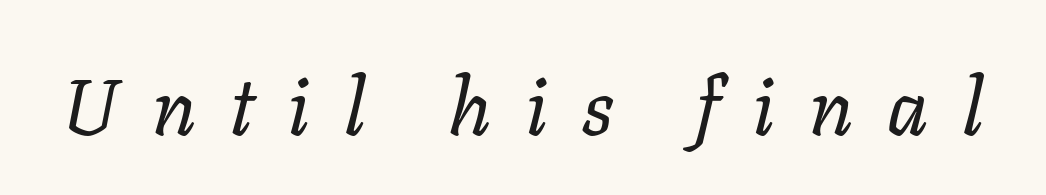
{"italic": "yes", "lean": "right", "slant_degrees": 11, "bold": "no", "weight": "regular", "width": "normal", "stroke_contrast": "low", "x_height": "medium", "monospaced": "no", "underline": "no", "letter_spacing": "wide", "letter_spacing_em": 0.42, "glyph_px": 80}
